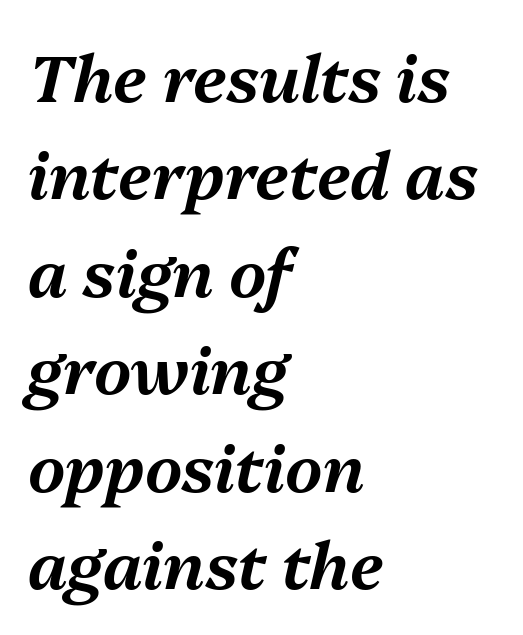
{"italic": "yes", "lean": "right", "slant_degrees": 13, "width": "normal", "stroke_contrast": "medium", "x_height": "medium", "monospaced": "no", "underline": "no", "align": "left", "line_spacing": "normal", "line_spacing_ratio": 1.5, "letter_spacing": "normal", "letter_spacing_em": 0.0, "glyph_px": 65}
